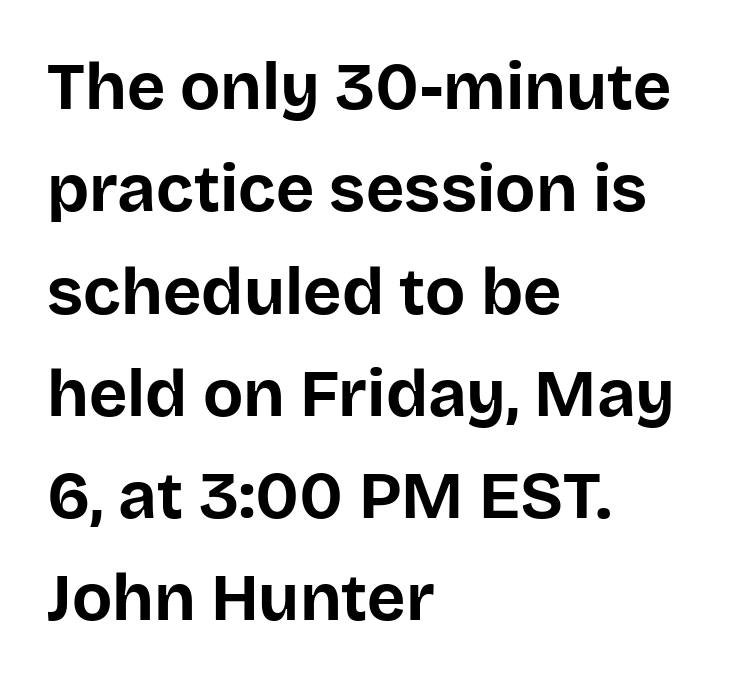
Q: Is the text bold? A: Yes.
Q: Is the text italic (slanted)? A: No, it is upright.
Q: Is the typeface a serif or a sans-serif typeface? A: Sans-serif.
Q: Is the text underlined? A: No.
Q: How is the paragraph aligned? A: Left-aligned.
Q: Is the spacing between letters normal or unusually wide? A: Normal.
Q: Is the spacing between lines tight, normal or loose? A: Normal.
Q: Width (condensed, normal, or wide)? A: Normal.
Q: Stroke contrast? A: Low.
Q: x-height? A: Large.
Q: Monospaced? A: No.
